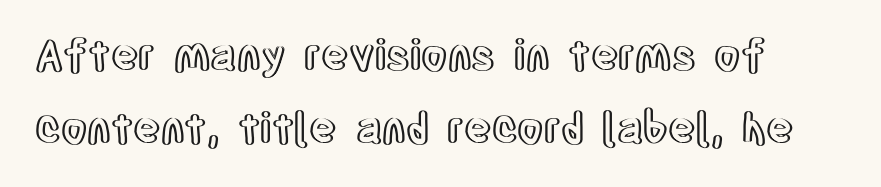
You could call the tracking neutral — neither tight nor loose. Clear beneath every line of the passage. Rendered with straight, roman letterforms. This sample has the flowing, uneven cadence of proportional lettering.
